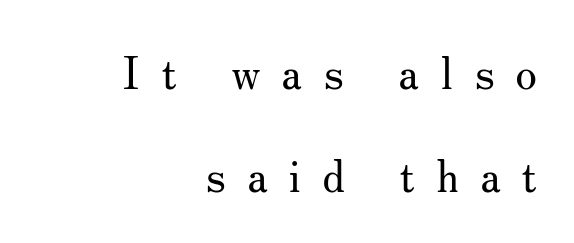
Q: Is the text bold? A: No.
Q: Is the text italic (slanted)? A: No, it is upright.
Q: Is the typeface a serif or a sans-serif typeface? A: Serif.
Q: Is the text underlined? A: No.
Q: How is the paragraph aligned? A: Right-aligned.
Q: Is the spacing between letters normal or unusually wide? A: Unusually wide.
Q: Is the spacing between lines tight, normal or loose? A: Loose.
Q: Width (condensed, normal, or wide)? A: Normal.
Q: Stroke contrast? A: Medium.
Q: x-height? A: Small.
Q: Monospaced? A: No.
